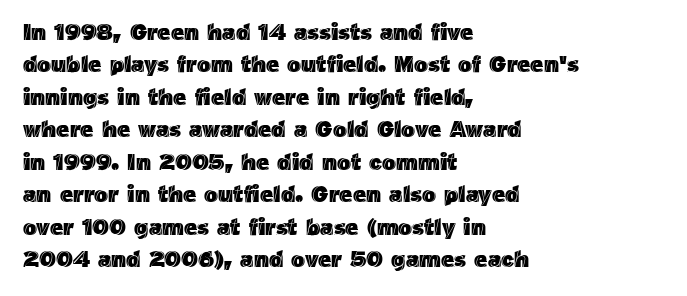
{"italic": "no", "underline": "no", "align": "left", "line_spacing": "normal", "line_spacing_ratio": 1.41, "letter_spacing": "normal", "letter_spacing_em": 0.0, "glyph_px": 23}
